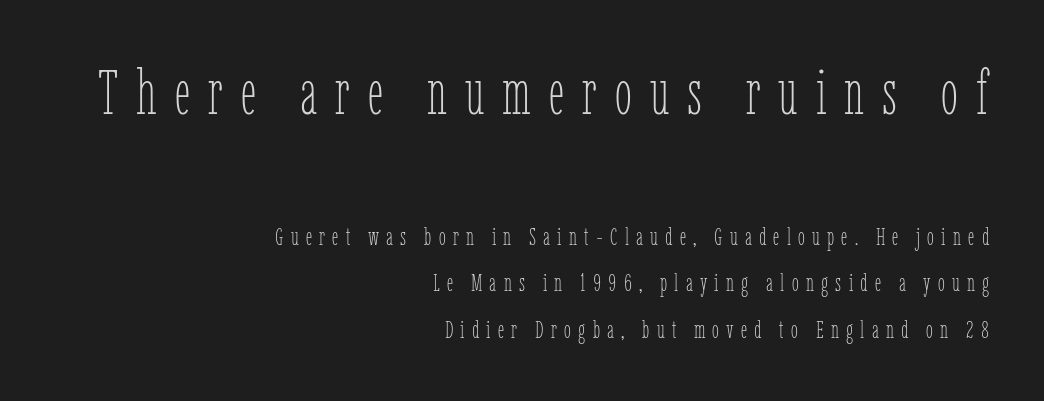
{"italic": "no", "bold": "no", "weight": "thin", "width": "condensed", "stroke_contrast": "low", "x_height": "medium", "monospaced": "no", "underline": "no", "align": "right", "line_spacing_ratio": 1.87, "letter_spacing": "wide", "letter_spacing_em": 0.29, "larger_block": "first", "size_ratio": 2.48, "glyph_px": 62}
